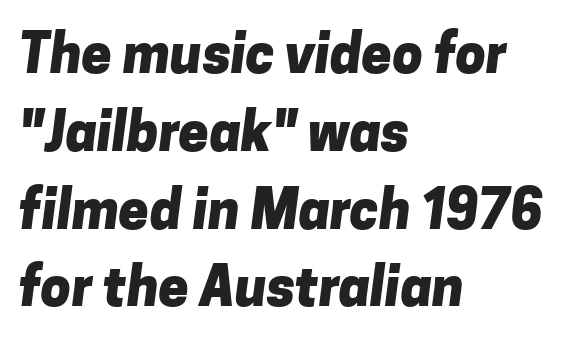
The image shows 54 px heavy sans-serif type; set left-aligned, normal line spacing (1.44x), normal letter spacing, not underlined; low stroke contrast and a medium x-height.
